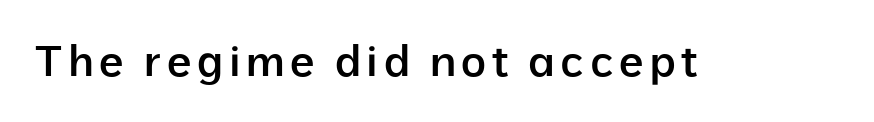
The image shows 43 px semibold sans-serif type, upright; set not underlined; low stroke contrast and a medium x-height.
